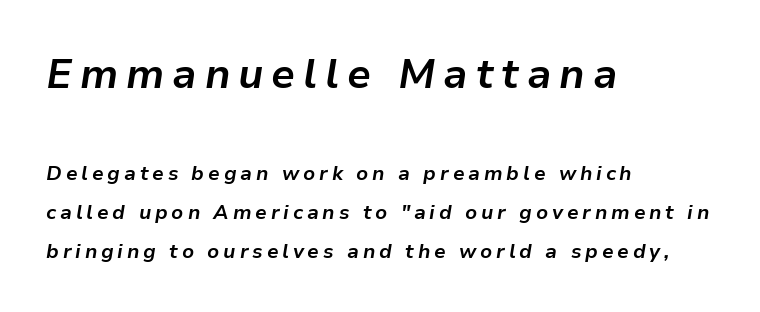
The leading is generous, giving the passage an open texture. Note the varied advance widths — an 'i' is clearly narrower than an 'm'. Just letters on the line, the space beneath them empty. Every character sits at an angle, as italics do.
